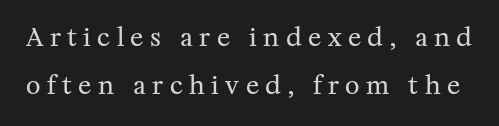
The image shows 25 px text type, upright; set loose line spacing (1.94x), unusually wide letter spacing (+0.26 em), not underlined.
